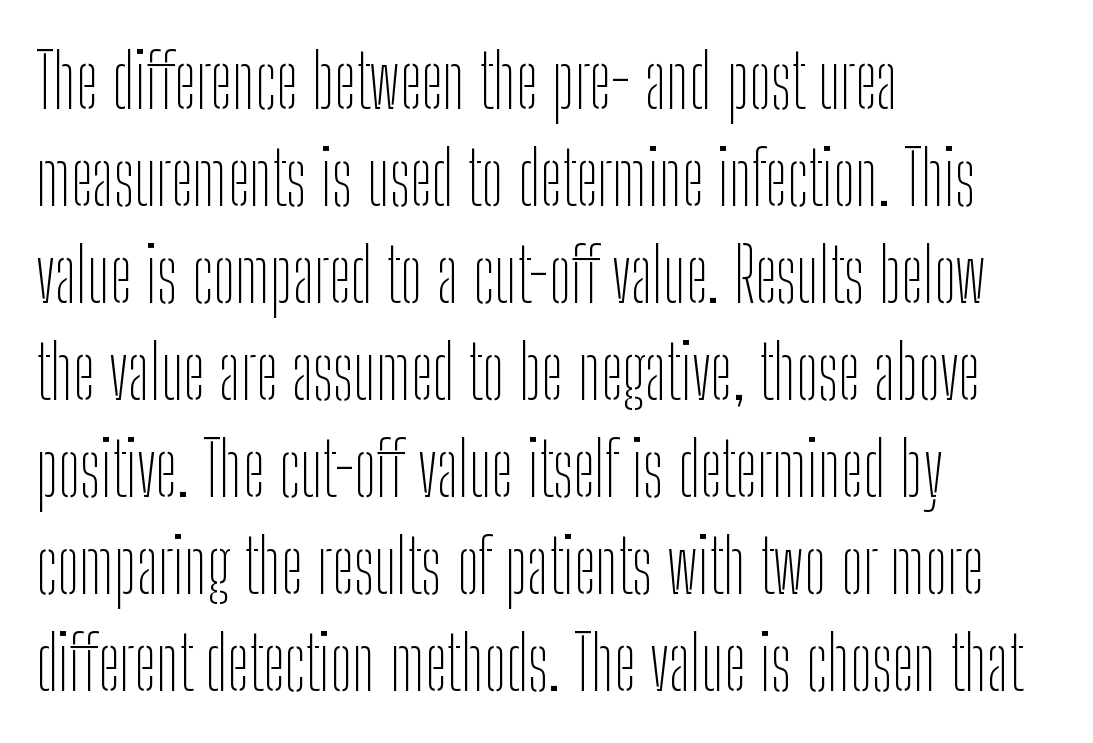
The image shows 74 px thin, condensed sans-serif type, upright; set left-aligned, normal line spacing (1.31x), normal letter spacing, not underlined; low stroke contrast and a medium x-height.
